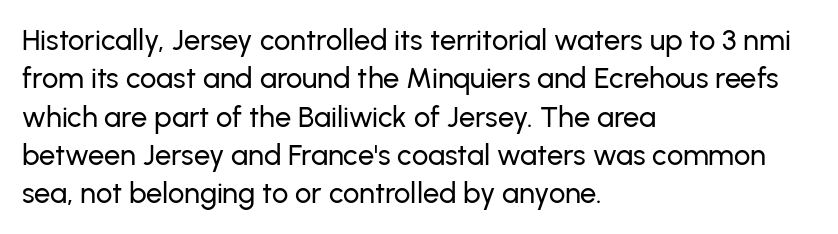
{"serif": "no", "italic": "no", "width": "normal", "stroke_contrast": "low", "x_height": "medium", "monospaced": "no", "underline": "no", "align": "left", "line_spacing": "normal", "line_spacing_ratio": 1.32, "letter_spacing": "normal", "letter_spacing_em": 0.0, "glyph_px": 29}
